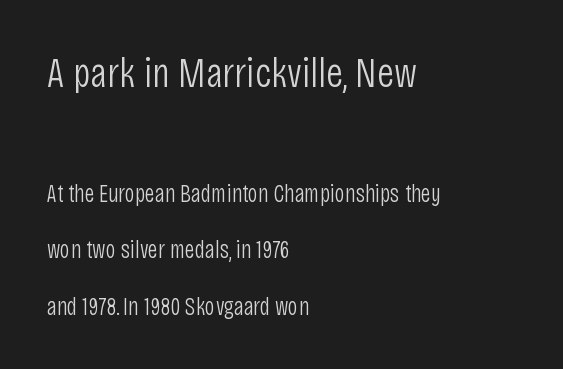
{"serif": "no", "italic": "no", "bold": "no", "weight": "light", "width": "condensed", "stroke_contrast": "low", "x_height": "large", "monospaced": "no", "underline": "no", "align": "left", "line_spacing": "loose", "line_spacing_ratio": 2.25, "letter_spacing": "normal", "letter_spacing_em": 0.0, "larger_block": "first", "size_ratio": 1.72, "glyph_px": 43}
